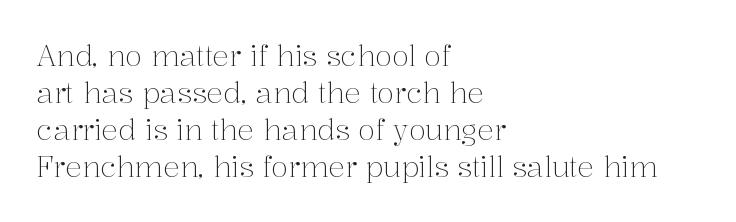
Vertical strokes here are truly vertical. Letters have the restrained weight of plain body copy at most. The setting favours the left margin, as ordinary paragraphs usually do. The face used here is seriffed, in the tradition of book romans. The line texture is even and compact thanks to regular tracking. The space between consecutive lines is moderate.
